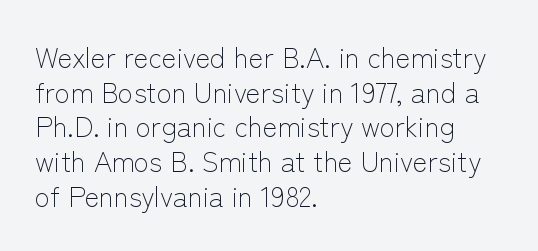
The image shows 28 px light sans-serif type, upright; set left-aligned, line spacing 1.24x, normal letter spacing, not underlined; low stroke contrast and a medium x-height.
